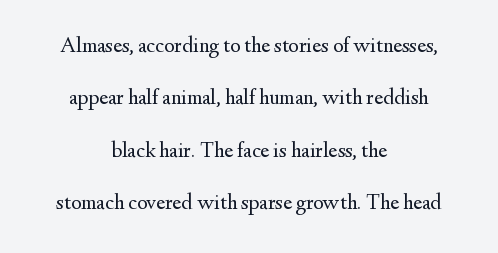
{"italic": "no", "bold": "no", "underline": "no", "align": "center", "line_spacing": "loose", "line_spacing_ratio": 2.38, "letter_spacing": "normal", "letter_spacing_em": 0.0, "glyph_px": 22}
